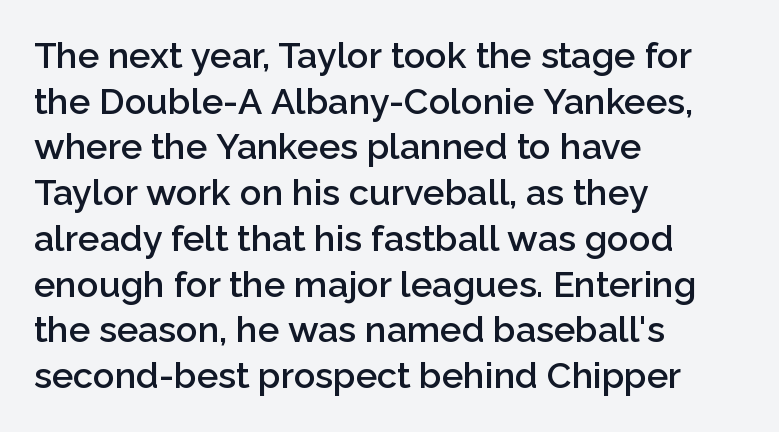
{"serif": "no", "italic": "no", "bold": "semi", "weight": "semibold", "width": "normal", "stroke_contrast": "low", "x_height": "medium", "monospaced": "no", "underline": "no", "align": "left", "line_spacing": "normal", "line_spacing_ratio": 1.27, "letter_spacing": "normal", "letter_spacing_em": 0.0, "glyph_px": 36}
